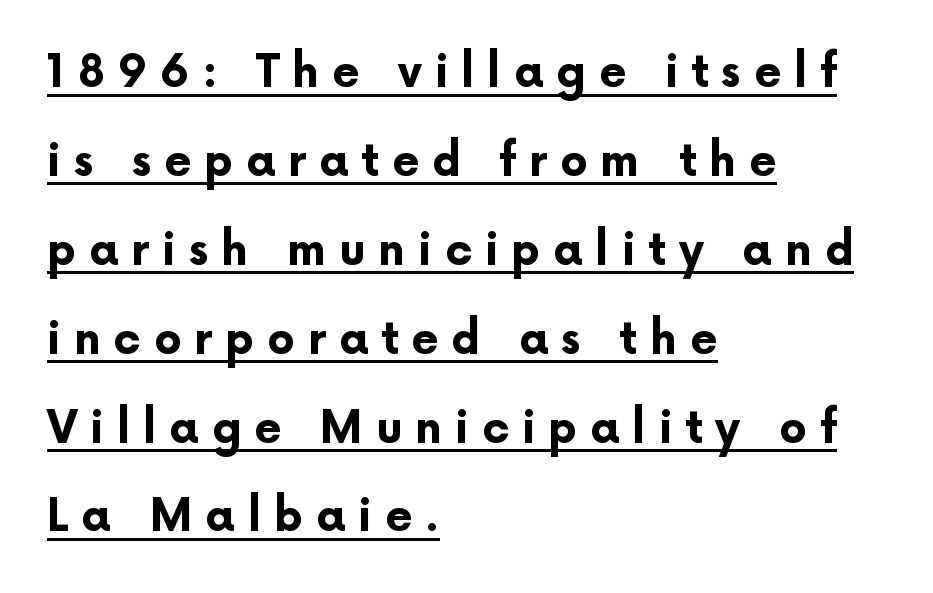
Q: Is the text bold? A: Yes.
Q: Is the text italic (slanted)? A: No, it is upright.
Q: Is the typeface a serif or a sans-serif typeface? A: Sans-serif.
Q: Is the text underlined? A: Yes.
Q: How is the paragraph aligned? A: Left-aligned.
Q: Is the spacing between letters normal or unusually wide? A: Unusually wide.
Q: Is the spacing between lines tight, normal or loose? A: Loose.
Q: Width (condensed, normal, or wide)? A: Normal.
Q: Stroke contrast? A: Low.
Q: x-height? A: Medium.
Q: Monospaced? A: No.
